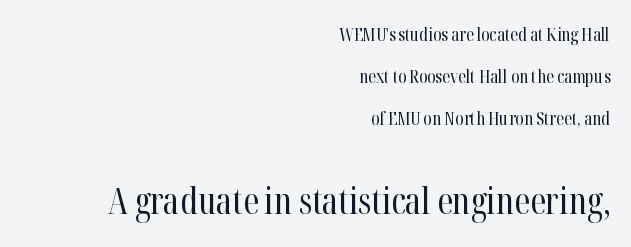
{"serif": "yes", "italic": "no", "bold": "no", "weight": "regular", "width": "condensed", "stroke_contrast": "high", "x_height": "medium", "monospaced": "no", "underline": "no", "align": "right", "line_spacing": "loose", "line_spacing_ratio": 2.32, "letter_spacing": "normal", "letter_spacing_em": 0.0, "larger_block": "second", "size_ratio": 2.0, "glyph_px": 36}
